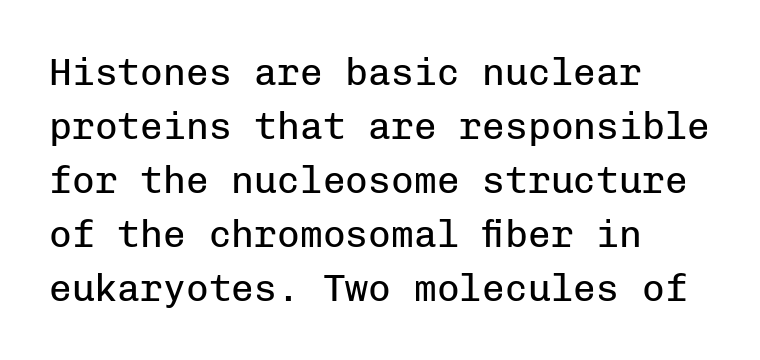
Q: Is the text bold? A: No.
Q: Is the text italic (slanted)? A: No, it is upright.
Q: Is the typeface a serif or a sans-serif typeface? A: Sans-serif.
Q: Is the text underlined? A: No.
Q: How is the paragraph aligned? A: Left-aligned.
Q: Is the spacing between letters normal or unusually wide? A: Normal.
Q: Is the spacing between lines tight, normal or loose? A: Normal.
Q: Width (condensed, normal, or wide)? A: Normal.
Q: Stroke contrast? A: Low.
Q: x-height? A: Medium.
Q: Monospaced? A: Yes.
